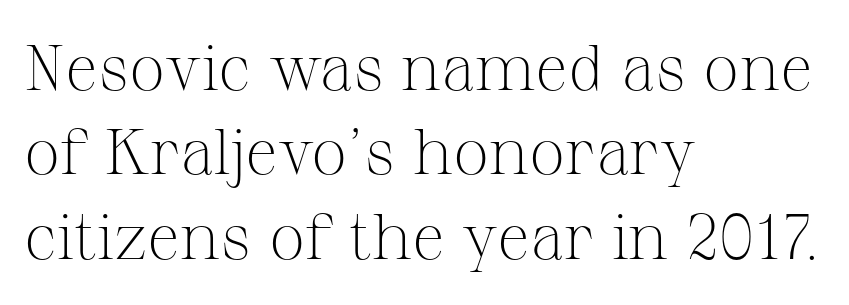
Q: Is the text bold? A: No.
Q: Is the text italic (slanted)? A: No, it is upright.
Q: Is the typeface a serif or a sans-serif typeface? A: Serif.
Q: Is the text underlined? A: No.
Q: How is the paragraph aligned? A: Left-aligned.
Q: Is the spacing between letters normal or unusually wide? A: Normal.
Q: Is the spacing between lines tight, normal or loose? A: Normal.
Q: Width (condensed, normal, or wide)? A: Normal.
Q: Stroke contrast? A: Medium.
Q: x-height? A: Medium.
Q: Monospaced? A: No.
